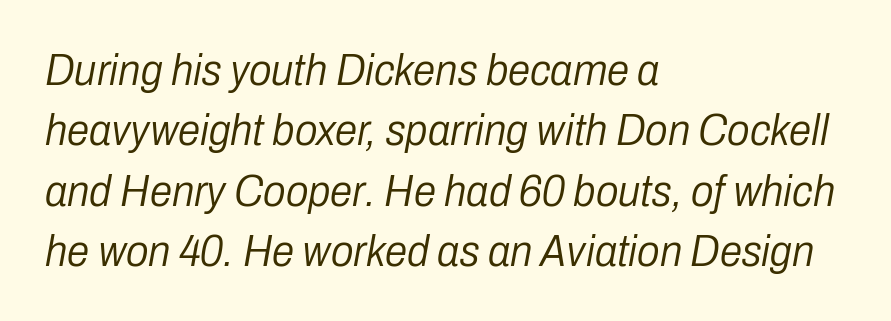
Q: Is the text bold? A: No.
Q: Is the text italic (slanted)? A: Yes, it leans right by about 10 degrees.
Q: Is the text underlined? A: No.
Q: How is the paragraph aligned? A: Left-aligned.
Q: Is the spacing between letters normal or unusually wide? A: Normal.
Q: Is the spacing between lines tight, normal or loose? A: Normal.
Q: Width (condensed, normal, or wide)? A: Condensed.
Q: Stroke contrast? A: Low.
Q: x-height? A: Medium.
Q: Monospaced? A: No.
